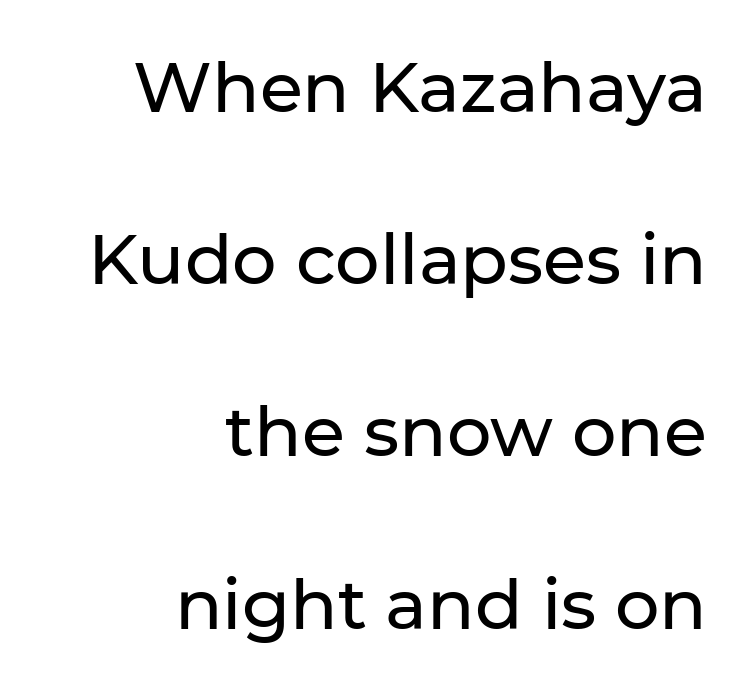
The image shows 70 px sans-serif type, upright; set right-aligned, loose line spacing (2.46x), normal letter spacing, not underlined; low stroke contrast and a medium x-height.
